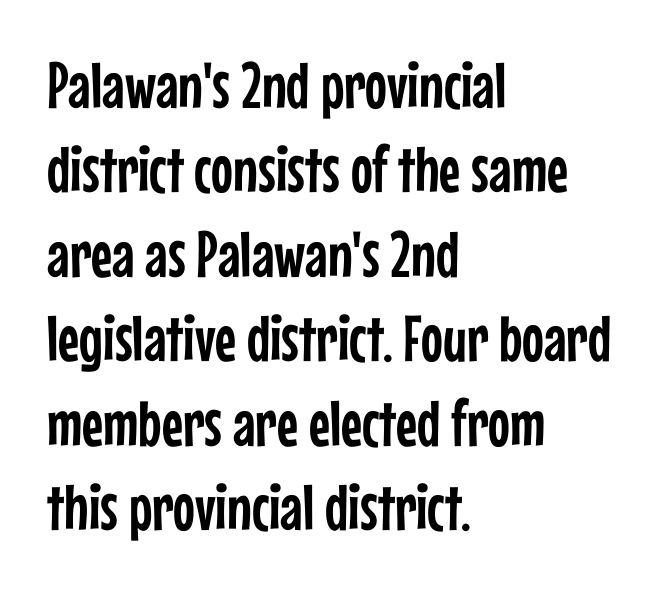
{"serif": "no", "italic": "no", "width": "condensed", "stroke_contrast": "low", "x_height": "medium", "monospaced": "no", "underline": "no", "align": "left", "line_spacing": "normal", "line_spacing_ratio": 1.3, "letter_spacing": "normal", "letter_spacing_em": 0.0, "glyph_px": 65}
